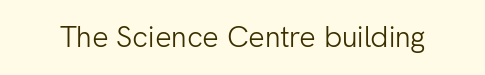
Type without underlining. Are there feet on the stems? There aren't — it's a sans. Spacing verdict: proportional, widths tailored to each character. The letterforms sit shoulder to shoulder at normal distance. The specimen reads as upright at a glance. The strokes carry an ordinary text weight at most.
